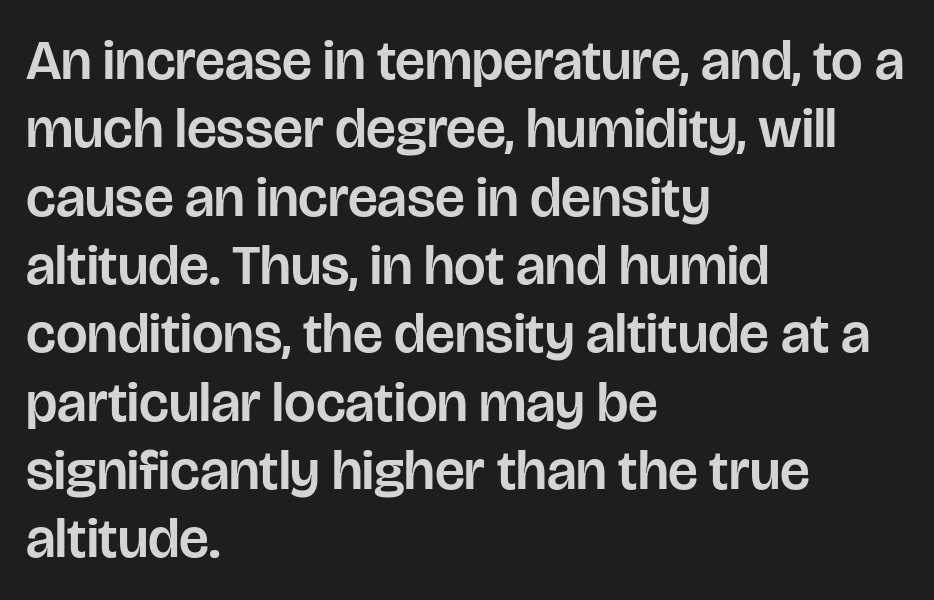
The image shows 56 px sans-serif type, upright; set left-aligned, line spacing 1.22x, normal letter spacing, not underlined; low stroke contrast and a large x-height.
